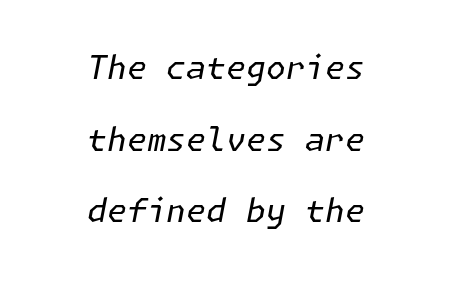
The image shows 32 px regular-weight type, italic (leaning right); set centered, loose line spacing (2.24x), normal letter spacing, not underlined; low stroke contrast and a medium x-height.
